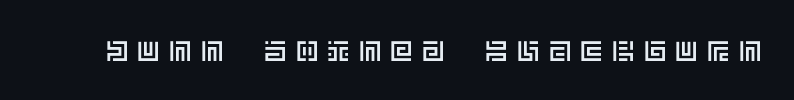
The image shows 28 px text type, upright; set unusually wide letter spacing (+0.33 em), not underlined; a large x-height.
